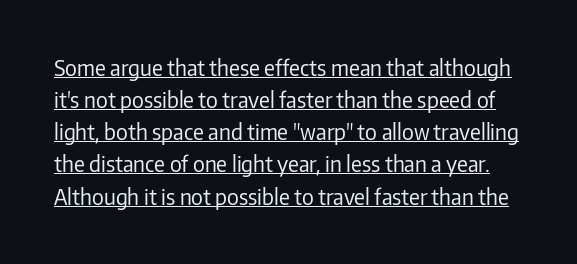
Words appear dense and cohesive because spacing is normal. Ascenders rise straight up at ninety degrees. This rendering features underlined lettering. Nothing heavy about these letters — not bold at all. Notice how descenders clear the ascenders below comfortably — that's standard leading.
